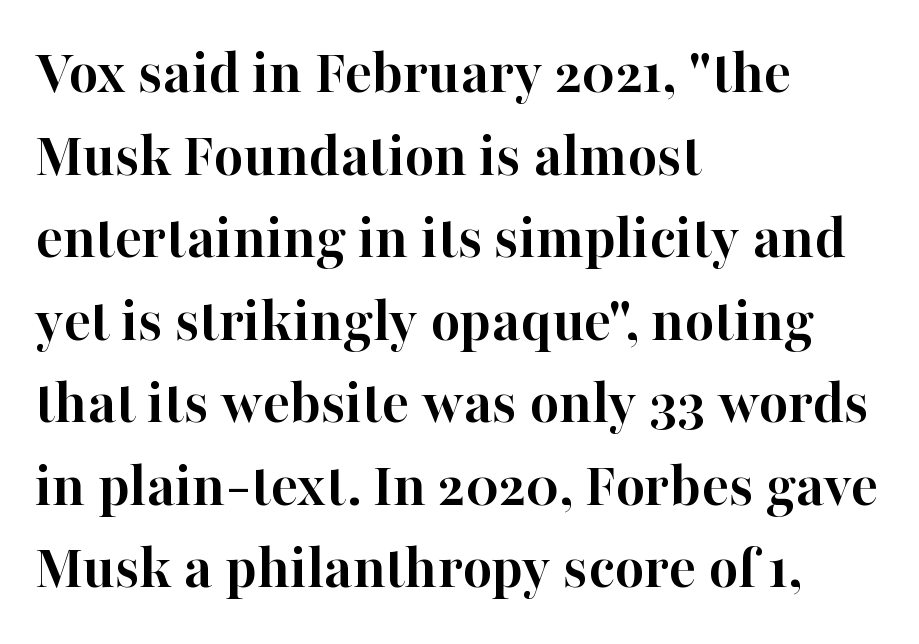
{"serif": "yes", "italic": "no", "bold": "yes", "weight": "semibold", "width": "normal", "stroke_contrast": "high", "x_height": "medium", "monospaced": "no", "underline": "no", "align": "left", "line_spacing": "normal", "line_spacing_ratio": 1.29, "letter_spacing": "normal", "letter_spacing_em": 0.0, "glyph_px": 64}
